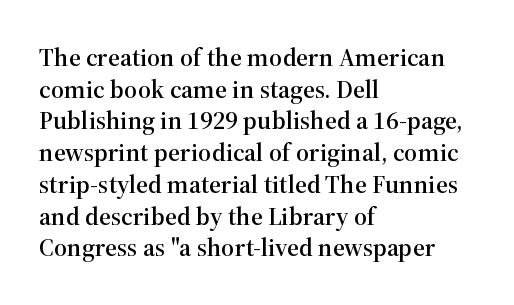
The image shows 26 px text type, upright; set left-aligned, line spacing 1.22x, normal letter spacing, not underlined.
